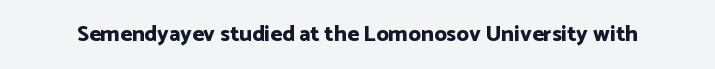
Q: Is the text bold? A: Yes.
Q: Is the text italic (slanted)? A: No, it is upright.
Q: Is the text underlined? A: No.
Q: Is the spacing between letters normal or unusually wide? A: Normal.
